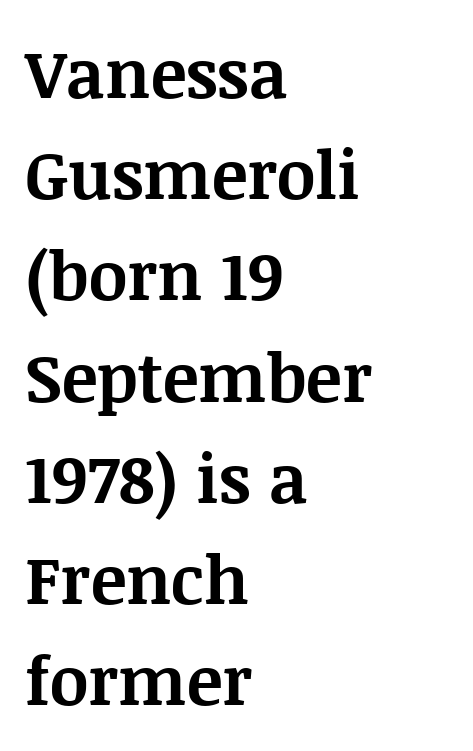
{"serif": "yes", "italic": "no", "bold": "yes", "weight": "bold", "width": "normal", "stroke_contrast": "medium", "x_height": "large", "monospaced": "no", "underline": "no", "align": "left", "line_spacing": "normal", "line_spacing_ratio": 1.51, "letter_spacing": "normal", "letter_spacing_em": 0.0, "glyph_px": 67}
